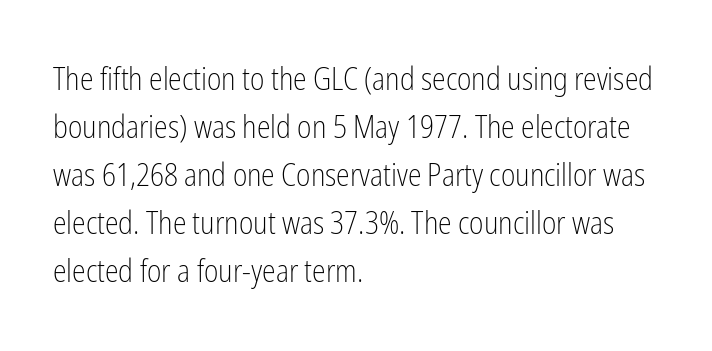
Q: Is the text bold? A: No.
Q: Is the text italic (slanted)? A: No, it is upright.
Q: Is the typeface a serif or a sans-serif typeface? A: Sans-serif.
Q: Is the text underlined? A: No.
Q: How is the paragraph aligned? A: Left-aligned.
Q: Is the spacing between letters normal or unusually wide? A: Normal.
Q: Is the spacing between lines tight, normal or loose? A: Normal.
Q: Width (condensed, normal, or wide)? A: Condensed.
Q: Stroke contrast? A: Low.
Q: x-height? A: Medium.
Q: Monospaced? A: No.
